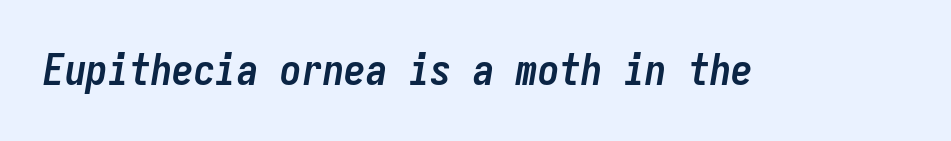
The image shows 43 px semibold, condensed type, italic (leaning right), monospaced; set normal letter spacing, not underlined; low stroke contrast and a medium x-height.
